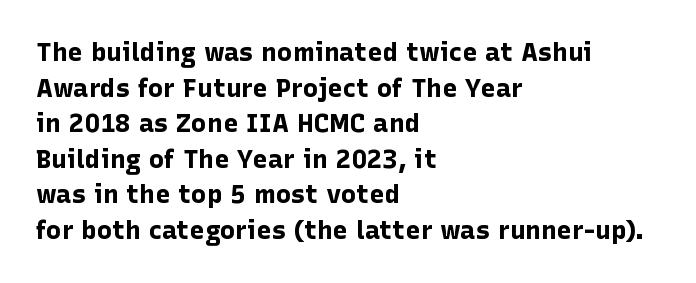
Descenders are the only things crossing below the line. Weight: bold. The tracking reads as untouched default to a designer's eye. A typesetter would mark this as roman, not italic.
